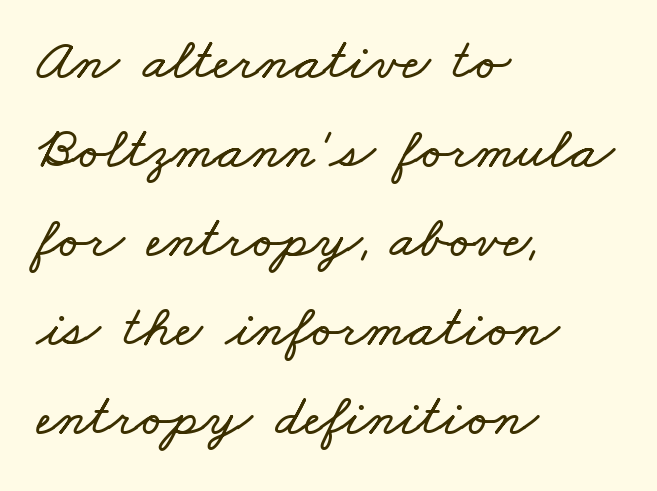
The image shows 59 px wide type; set left-aligned, normal line spacing (1.51x), normal letter spacing, not underlined; low stroke contrast and a small x-height.
